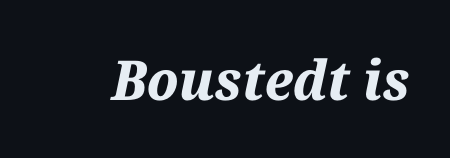
Q: Is the text bold? A: Yes.
Q: Is the text italic (slanted)? A: Yes, it leans right by about 12 degrees.
Q: Is the text underlined? A: No.
Q: Is the spacing between letters normal or unusually wide? A: Normal.
Q: Width (condensed, normal, or wide)? A: Normal.
Q: Stroke contrast? A: Medium.
Q: x-height? A: Medium.
Q: Monospaced? A: No.
